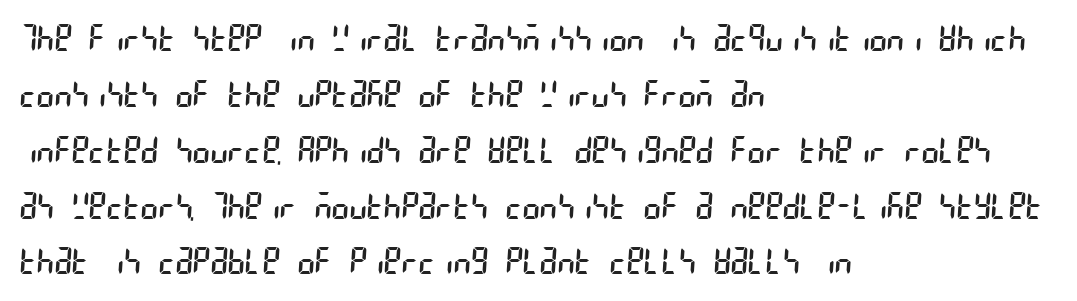
Q: Is the text bold? A: No.
Q: Is the typeface a serif or a sans-serif typeface? A: Sans-serif.
Q: Is the text underlined? A: No.
Q: How is the paragraph aligned? A: Left-aligned.
Q: Is the spacing between letters normal or unusually wide? A: Normal.
Q: Is the spacing between lines tight, normal or loose? A: Normal.
Q: Width (condensed, normal, or wide)? A: Condensed.
Q: Stroke contrast? A: Low.
Q: x-height? A: Large.
